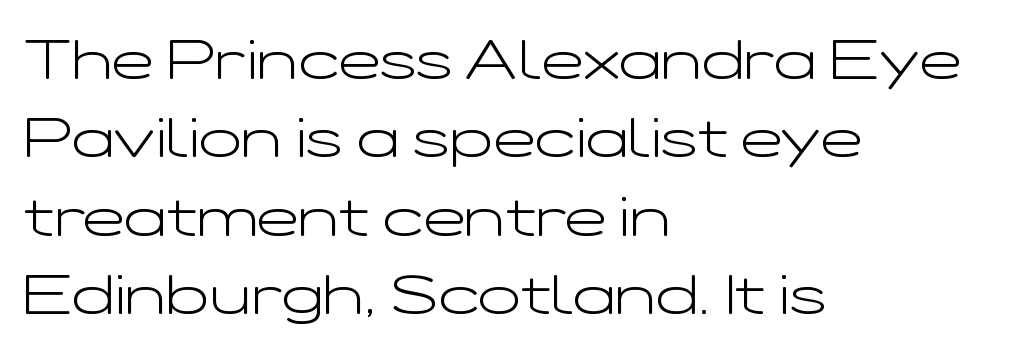
{"serif": "no", "italic": "no", "bold": "no", "weight": "light", "width": "wide", "stroke_contrast": "low", "x_height": "medium", "monospaced": "no", "underline": "no", "align": "left", "line_spacing": "normal", "line_spacing_ratio": 1.4, "letter_spacing": "normal", "letter_spacing_em": 0.0, "glyph_px": 56}
